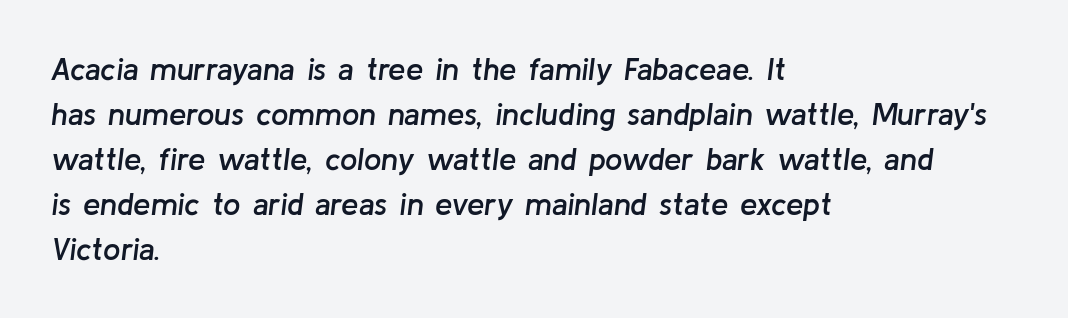
{"italic": "yes", "lean": "right", "slant_degrees": 8, "bold": "semi", "weight": "semibold", "width": "normal", "stroke_contrast": "low", "x_height": "medium", "monospaced": "no", "underline": "no", "align": "left", "line_spacing": "normal", "line_spacing_ratio": 1.45, "letter_spacing": "normal", "letter_spacing_em": 0.0, "glyph_px": 31}
